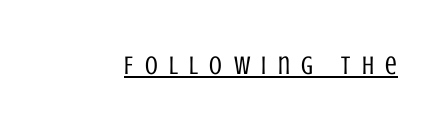
Underlined type. This is the regular roman posture of the typeface. There is plenty of visible air inserted between adjacent glyphs. The strokes carry an ordinary text weight at most.
